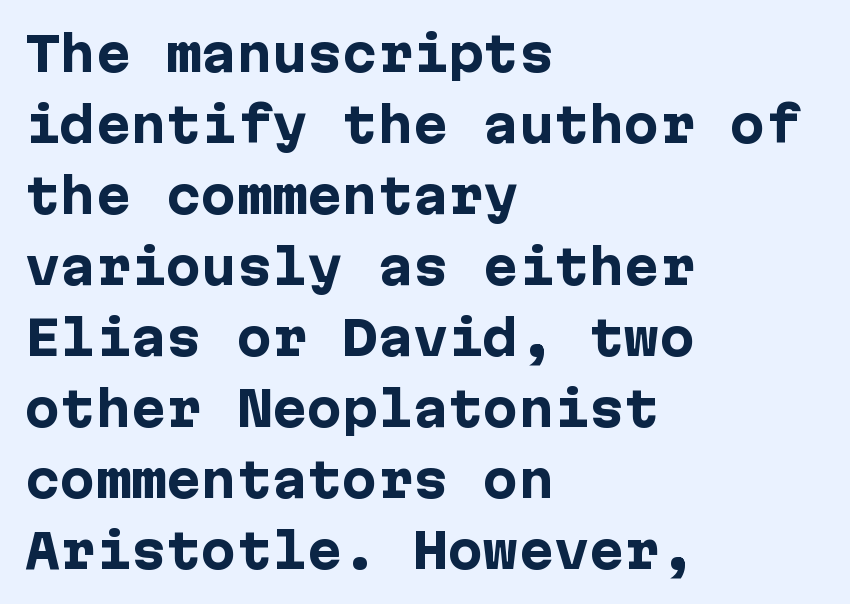
The typeface chosen for these lines omits serifs. Typographic density is high because the face is bold. Typeset ragged right — the left edge is the straight one. Words appear dense and cohesive because spacing is normal.
